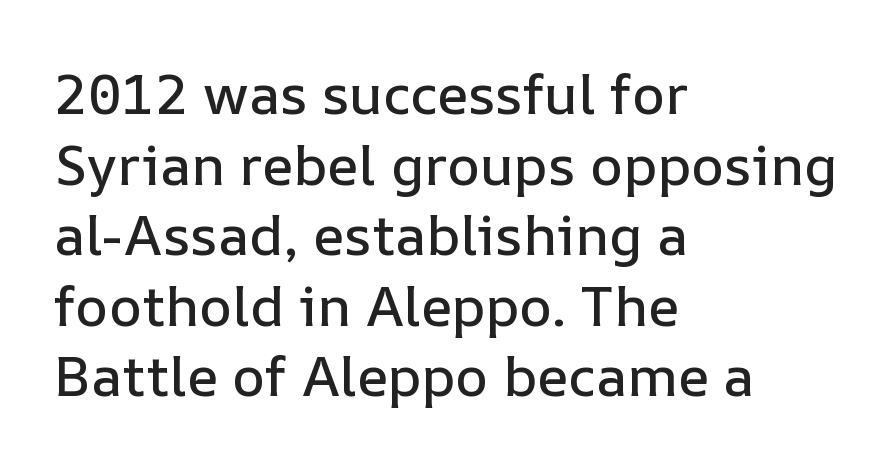
Q: Is the text italic (slanted)? A: No, it is upright.
Q: Is the text underlined? A: No.
Q: How is the paragraph aligned? A: Left-aligned.
Q: Is the spacing between letters normal or unusually wide? A: Normal.
Q: Is the spacing between lines tight, normal or loose? A: Normal.
Q: Width (condensed, normal, or wide)? A: Normal.
Q: Stroke contrast? A: Low.
Q: x-height? A: Medium.
Q: Monospaced? A: No.
